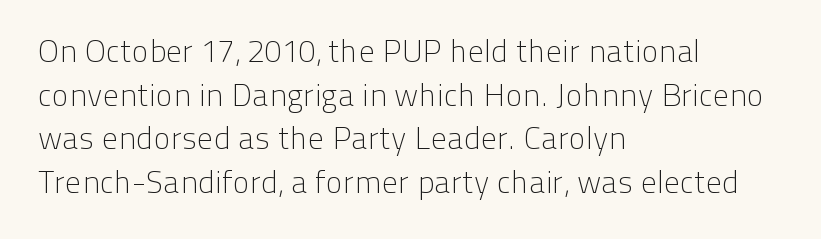
The image shows 32 px light sans-serif type, upright; set left-aligned, normal line spacing (1.36x), normal letter spacing, not underlined; low stroke contrast and a medium x-height.
